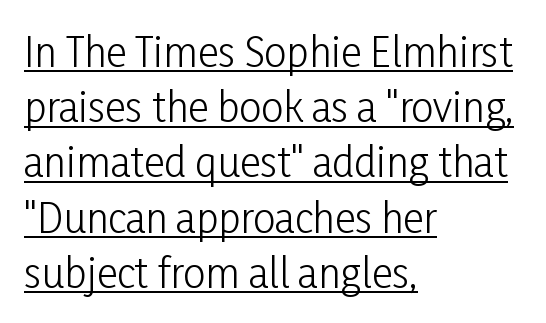
Q: Is the text bold? A: No.
Q: Is the text italic (slanted)? A: No, it is upright.
Q: Is the typeface a serif or a sans-serif typeface? A: Sans-serif.
Q: Is the text underlined? A: Yes.
Q: How is the paragraph aligned? A: Left-aligned.
Q: Is the spacing between letters normal or unusually wide? A: Normal.
Q: Is the spacing between lines tight, normal or loose? A: Normal.
Q: Width (condensed, normal, or wide)? A: Condensed.
Q: Stroke contrast? A: Low.
Q: x-height? A: Medium.
Q: Monospaced? A: No.
